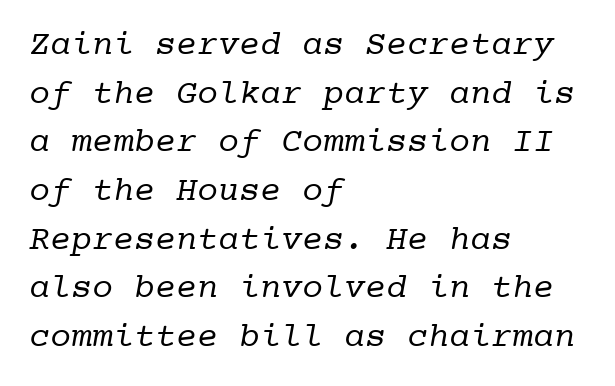
Q: Is the text bold? A: No.
Q: Is the typeface a serif or a sans-serif typeface? A: Serif.
Q: Is the text underlined? A: No.
Q: How is the paragraph aligned? A: Left-aligned.
Q: Is the spacing between letters normal or unusually wide? A: Normal.
Q: Is the spacing between lines tight, normal or loose? A: Normal.
Q: Width (condensed, normal, or wide)? A: Normal.
Q: Stroke contrast? A: Low.
Q: x-height? A: Medium.
Q: Monospaced? A: Yes.
